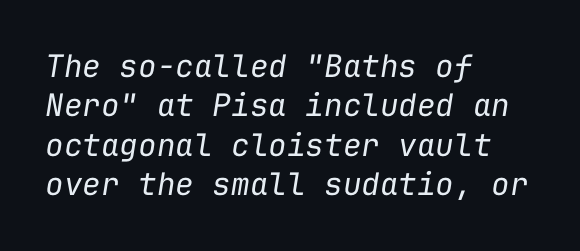
Q: Is the text bold? A: No.
Q: Is the text italic (slanted)? A: Yes, it leans right by about 9 degrees.
Q: Is the text underlined? A: No.
Q: How is the paragraph aligned? A: Left-aligned.
Q: Is the spacing between letters normal or unusually wide? A: Normal.
Q: Is the spacing between lines tight, normal or loose? A: Normal.
Q: Width (condensed, normal, or wide)? A: Normal.
Q: Stroke contrast? A: Low.
Q: x-height? A: Medium.
Q: Monospaced? A: Yes.
